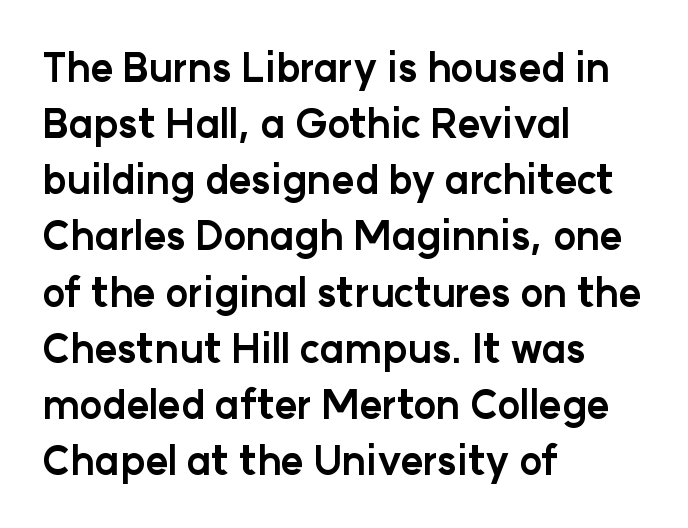
The image shows 39 px bold sans-serif type, upright; set left-aligned, normal line spacing (1.44x), normal letter spacing, not underlined; low stroke contrast and a medium x-height.
